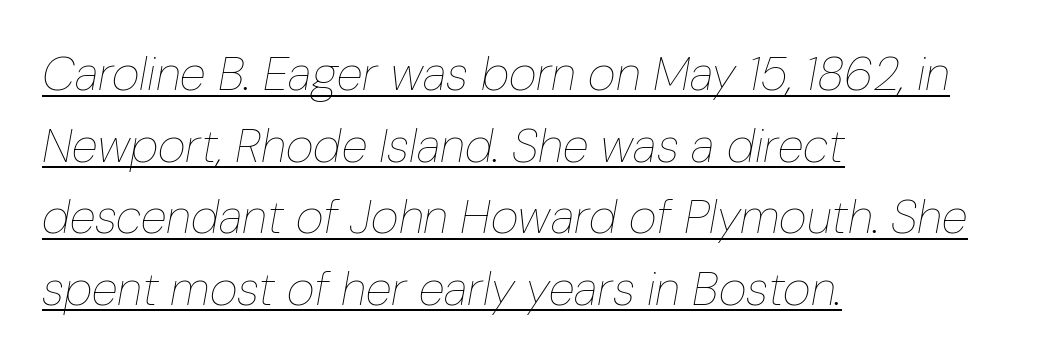
Q: Is the text bold? A: No.
Q: Is the text italic (slanted)? A: Yes, it leans right by about 10 degrees.
Q: Is the text underlined? A: Yes.
Q: How is the paragraph aligned? A: Left-aligned.
Q: Is the spacing between letters normal or unusually wide? A: Normal.
Q: Is the spacing between lines tight, normal or loose? A: Normal.
Q: Width (condensed, normal, or wide)? A: Condensed.
Q: Stroke contrast? A: Low.
Q: x-height? A: Medium.
Q: Monospaced? A: No.
